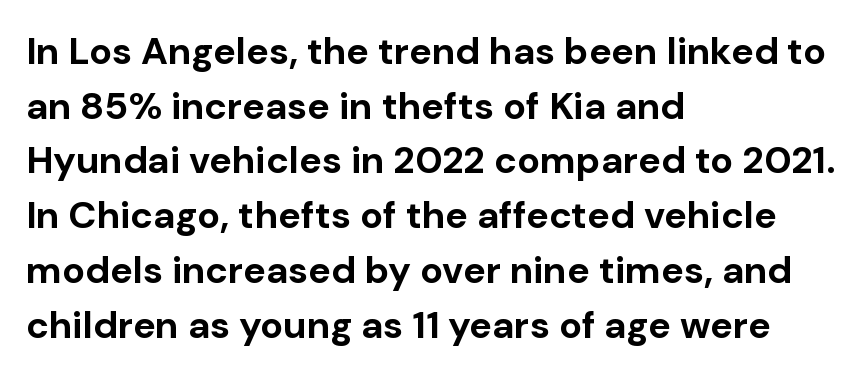
{"serif": "no", "italic": "no", "bold": "yes", "weight": "bold", "width": "normal", "stroke_contrast": "low", "x_height": "medium", "monospaced": "no", "underline": "no", "align": "left", "line_spacing": "normal", "line_spacing_ratio": 1.44, "letter_spacing": "normal", "letter_spacing_em": 0.0, "glyph_px": 38}
